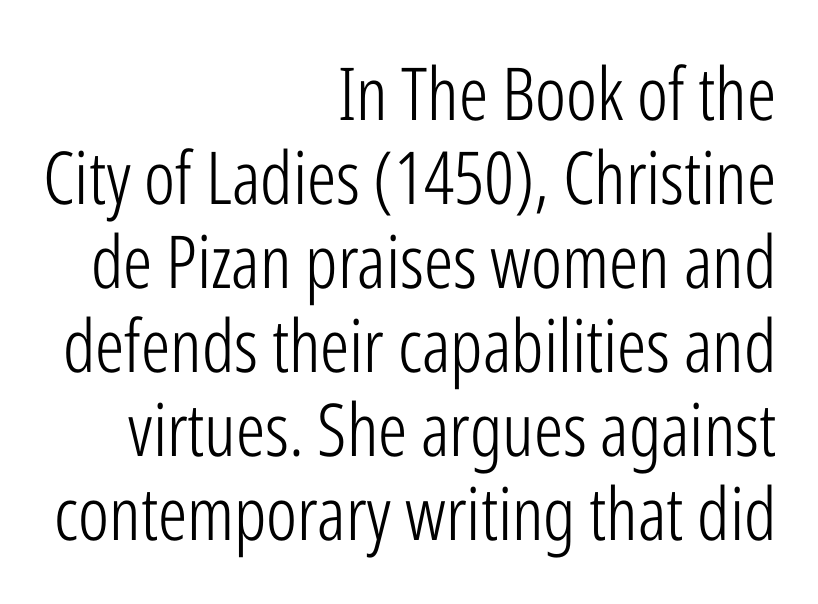
The image shows 73 px light, condensed sans-serif type, upright; set right-aligned, tight line spacing (1.15x), normal letter spacing, not underlined; low stroke contrast and a medium x-height.
